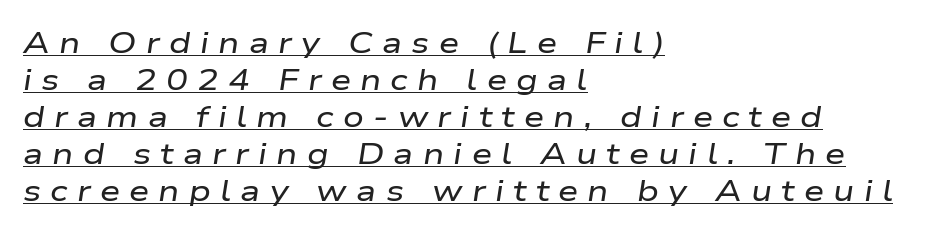
Loose tracking; the words dissolve into strings of separated letters. Italic? Definitely — the glyphs are oblique. The rows are spaced the way most documents space them. The specimen includes a rule beneath the text block's lines. Teacher's note: observe the even left margin — that is flush-left alignment. Do the characters align in a grid? No, the font is proportional.
